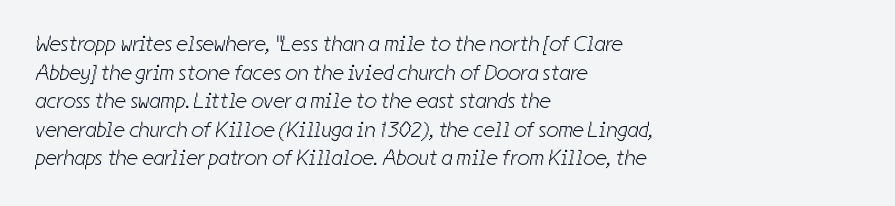
{"bold": "no", "underline": "no", "align": "left", "line_spacing": "normal", "line_spacing_ratio": 1.3, "letter_spacing": "normal", "letter_spacing_em": 0.0, "glyph_px": 22}
